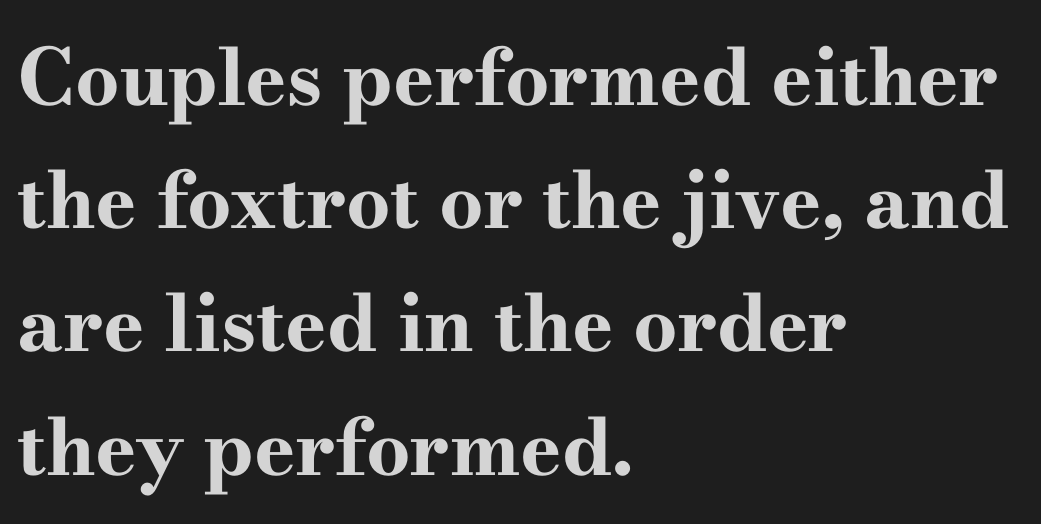
The image shows 78 px bold, wide serif type, upright; set left-aligned, normal line spacing (1.58x), normal letter spacing, not underlined; high stroke contrast and a small x-height.
